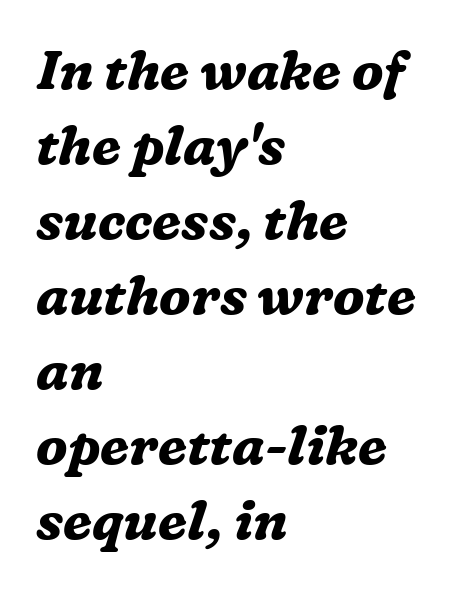
{"serif": "yes", "italic": "yes", "lean": "right", "slant_degrees": 16, "bold": "yes", "weight": "bold", "width": "normal", "stroke_contrast": "medium", "x_height": "medium", "monospaced": "no", "underline": "no", "align": "left", "line_spacing": "normal", "line_spacing_ratio": 1.39, "letter_spacing": "normal", "letter_spacing_em": 0.0, "glyph_px": 54}
